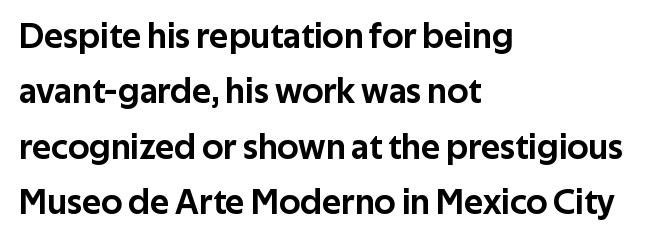
Q: Is the text italic (slanted)? A: No, it is upright.
Q: Is the typeface a serif or a sans-serif typeface? A: Sans-serif.
Q: Is the text underlined? A: No.
Q: How is the paragraph aligned? A: Left-aligned.
Q: Is the spacing between letters normal or unusually wide? A: Normal.
Q: Is the spacing between lines tight, normal or loose? A: Normal.
Q: Width (condensed, normal, or wide)? A: Normal.
Q: Stroke contrast? A: Low.
Q: x-height? A: Medium.
Q: Monospaced? A: No.
